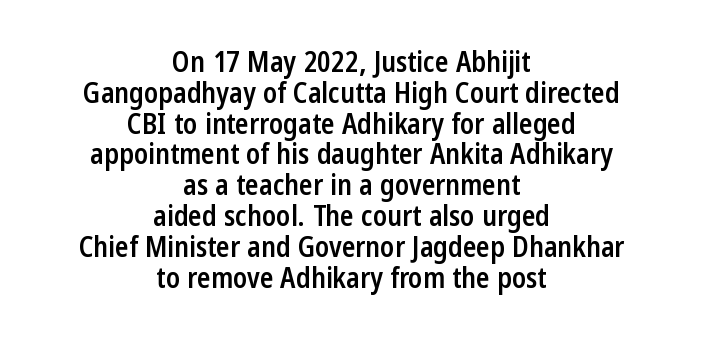
{"serif": "no", "italic": "no", "bold": "semi", "weight": "semibold", "width": "condensed", "stroke_contrast": "low", "x_height": "medium", "monospaced": "no", "underline": "no", "align": "center", "line_spacing": "tight", "line_spacing_ratio": 1.1, "letter_spacing": "normal", "letter_spacing_em": 0.0, "glyph_px": 28}
